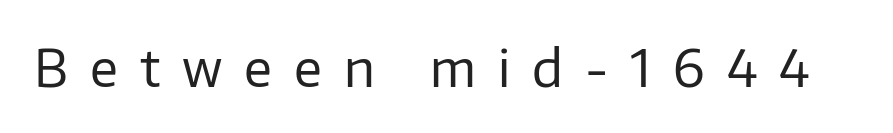
The image shows 51 px regular-weight sans-serif type, upright; set unusually wide letter spacing (+0.43 em), not underlined; low stroke contrast and a medium x-height.
